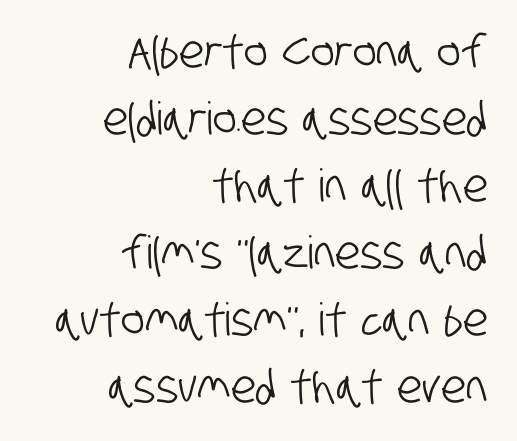
{"serif": "no", "width": "condensed", "stroke_contrast": "low", "x_height": "large", "monospaced": "no", "underline": "no", "align": "right", "line_spacing": "normal", "line_spacing_ratio": 1.49, "letter_spacing": "normal", "letter_spacing_em": 0.0, "glyph_px": 45}
